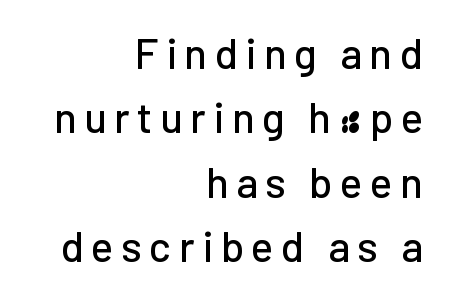
The image shows 42 px sans-serif type, upright; set right-aligned, normal line spacing (1.53x), not underlined; low stroke contrast and a medium x-height.
